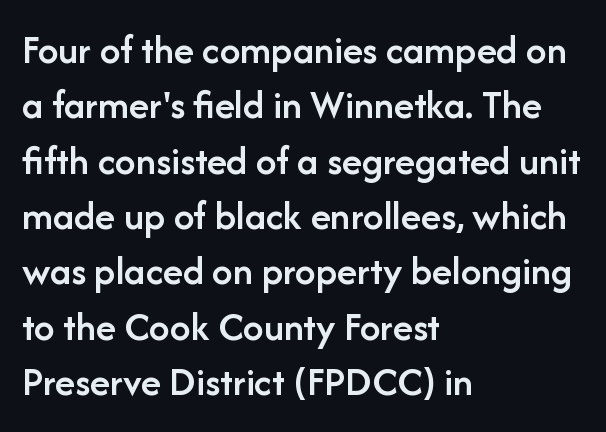
The image shows 41 px semibold sans-serif type, upright; set left-aligned, normal line spacing (1.35x), normal letter spacing, not underlined; low stroke contrast and a medium x-height.
